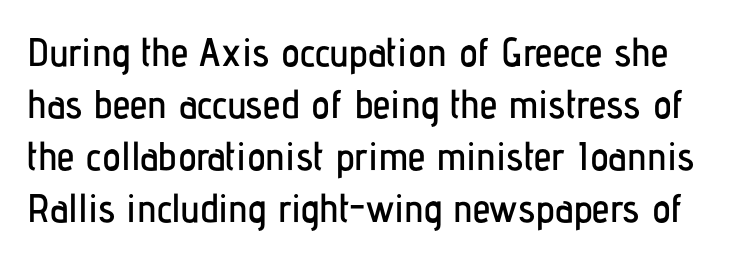
{"serif": "no", "italic": "no", "width": "condensed", "stroke_contrast": "low", "x_height": "medium", "monospaced": "no", "underline": "no", "line_spacing": "normal", "line_spacing_ratio": 1.3, "letter_spacing": "normal", "letter_spacing_em": 0.0, "glyph_px": 40}
